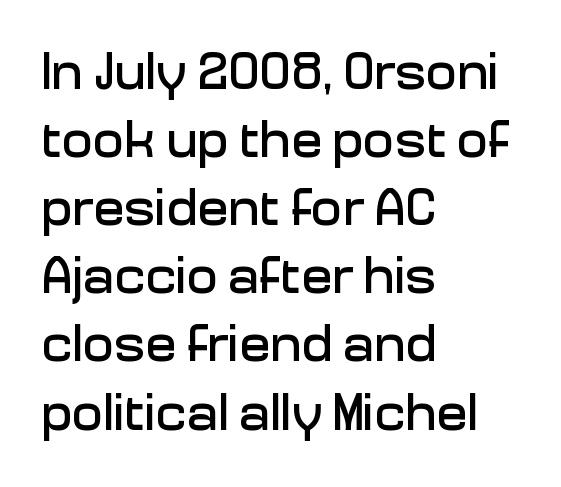
Q: Is the text italic (slanted)? A: No, it is upright.
Q: Is the typeface a serif or a sans-serif typeface? A: Sans-serif.
Q: Is the text underlined? A: No.
Q: How is the paragraph aligned? A: Left-aligned.
Q: Is the spacing between letters normal or unusually wide? A: Normal.
Q: Is the spacing between lines tight, normal or loose? A: Normal.
Q: Width (condensed, normal, or wide)? A: Normal.
Q: Stroke contrast? A: Low.
Q: x-height? A: Medium.
Q: Monospaced? A: No.
